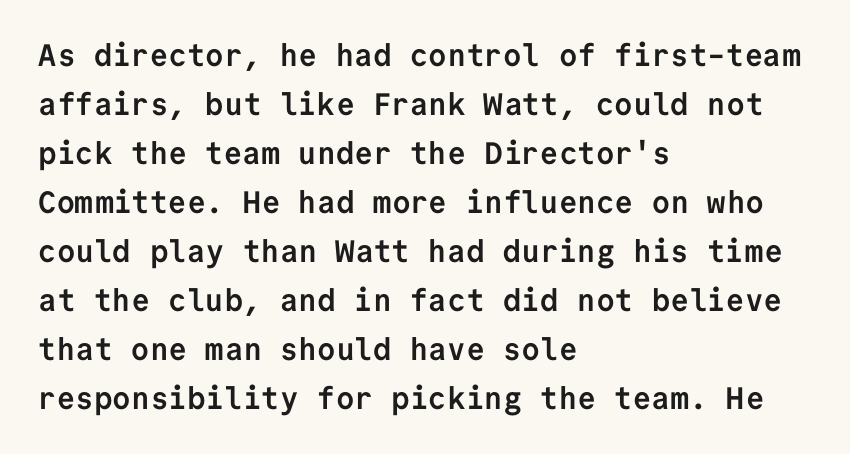
The image shows 31 px semibold sans-serif type, upright, monospaced; set left-aligned, normal line spacing (1.58x), normal letter spacing, not underlined; low stroke contrast and a medium x-height.
